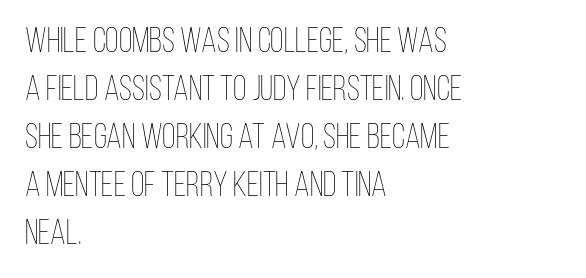
Italic? Not at all — the glyphs are vertical. Note the varied advance widths — an 'i' is clearly narrower than an 'm'. Only glyphs here, with clear space below each row. Characters follow at the spacing the type designer built in. The strokes are not fattened; the text isn't bold. Visually the block forms a straight wall on the left and a jagged coastline on the right.
